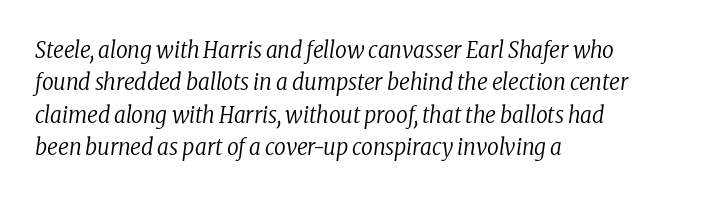
The image shows 23 px text type, italic (leaning right); set left-aligned, normal line spacing (1.41x), normal letter spacing, not underlined.
